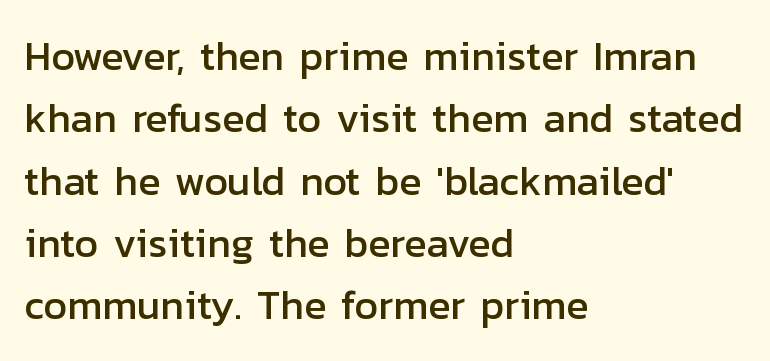
Q: Is the text italic (slanted)? A: No, it is upright.
Q: Is the typeface a serif or a sans-serif typeface? A: Sans-serif.
Q: Is the text underlined? A: No.
Q: How is the paragraph aligned? A: Left-aligned.
Q: Is the spacing between letters normal or unusually wide? A: Normal.
Q: Is the spacing between lines tight, normal or loose? A: Normal.
Q: Width (condensed, normal, or wide)? A: Normal.
Q: Stroke contrast? A: Low.
Q: x-height? A: Medium.
Q: Monospaced? A: No.
